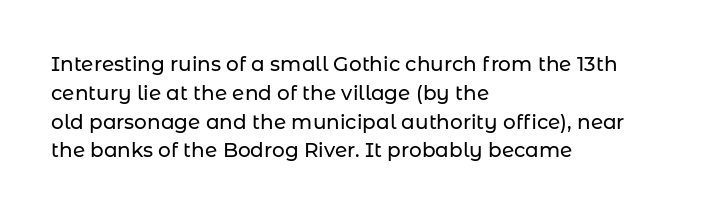
The image shows 20 px text type, upright; set left-aligned, normal line spacing (1.44x), normal letter spacing, not underlined.
